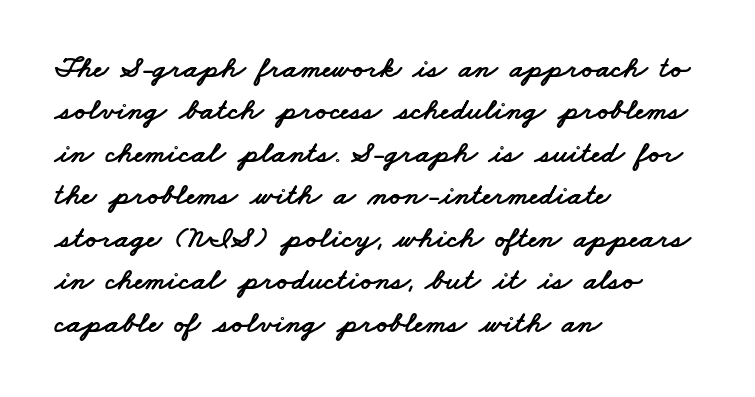
The image shows 31 px wide sans-serif type; set left-aligned, normal line spacing (1.37x), normal letter spacing, not underlined; low stroke contrast and a small x-height.
